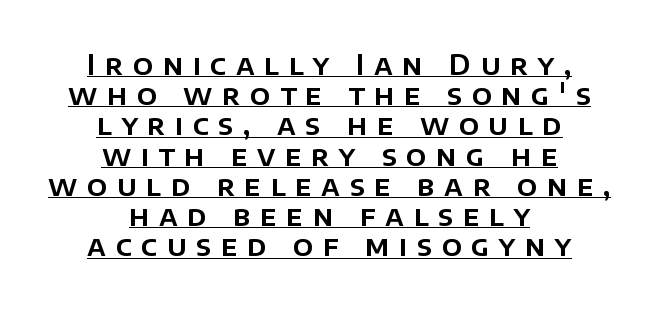
Do the letters lean? They stand straight. Serif or sans? Sans — the stroke terminals are bare. Somebody hit Ctrl+U on this one — the words are underlined. Each new line begins almost immediately beneath the previous one.
